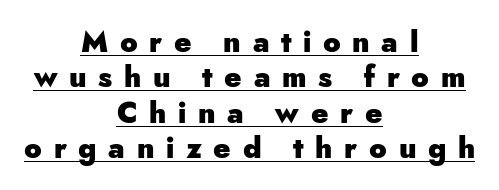
Q: Is the text bold? A: Yes.
Q: Is the text italic (slanted)? A: No, it is upright.
Q: Is the typeface a serif or a sans-serif typeface? A: Sans-serif.
Q: Is the text underlined? A: Yes.
Q: How is the paragraph aligned? A: Centered.
Q: Is the spacing between letters normal or unusually wide? A: Unusually wide.
Q: Width (condensed, normal, or wide)? A: Normal.
Q: Stroke contrast? A: Low.
Q: x-height? A: Small.
Q: Monospaced? A: No.
